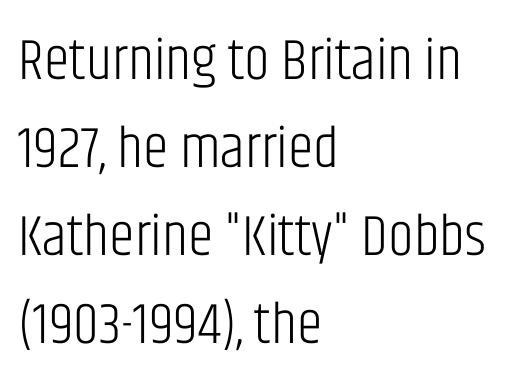
The image shows 58 px light, condensed sans-serif type, upright; set left-aligned, normal line spacing (1.52x), normal letter spacing, not underlined; low stroke contrast and a large x-height.
